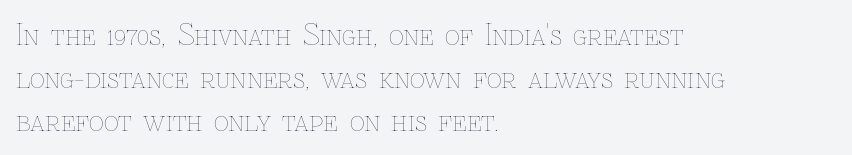
{"italic": "no", "bold": "no", "weight": "thin", "width": "normal", "stroke_contrast": "low", "x_height": "medium", "monospaced": "no", "underline": "no", "align": "left", "line_spacing": "normal", "line_spacing_ratio": 1.48, "letter_spacing": "normal", "letter_spacing_em": 0.0, "glyph_px": 29}
